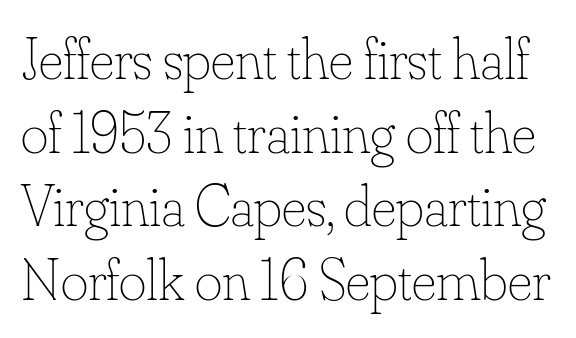
Q: Is the text bold? A: No.
Q: Is the text italic (slanted)? A: No, it is upright.
Q: Is the text underlined? A: No.
Q: Is the spacing between letters normal or unusually wide? A: Normal.
Q: Is the spacing between lines tight, normal or loose? A: Normal.
Q: Width (condensed, normal, or wide)? A: Normal.
Q: Stroke contrast? A: Low.
Q: x-height? A: Small.
Q: Monospaced? A: No.
